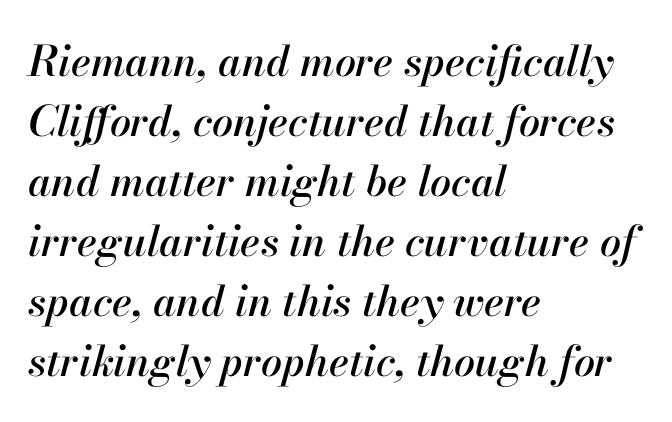
Every character sits at an angle, as italics do. The gaps between neighbouring characters are ordinary and unremarkable. Just letters on the line, the space beneath them empty. Varying glyph widths throughout — classic text-font behaviour.
